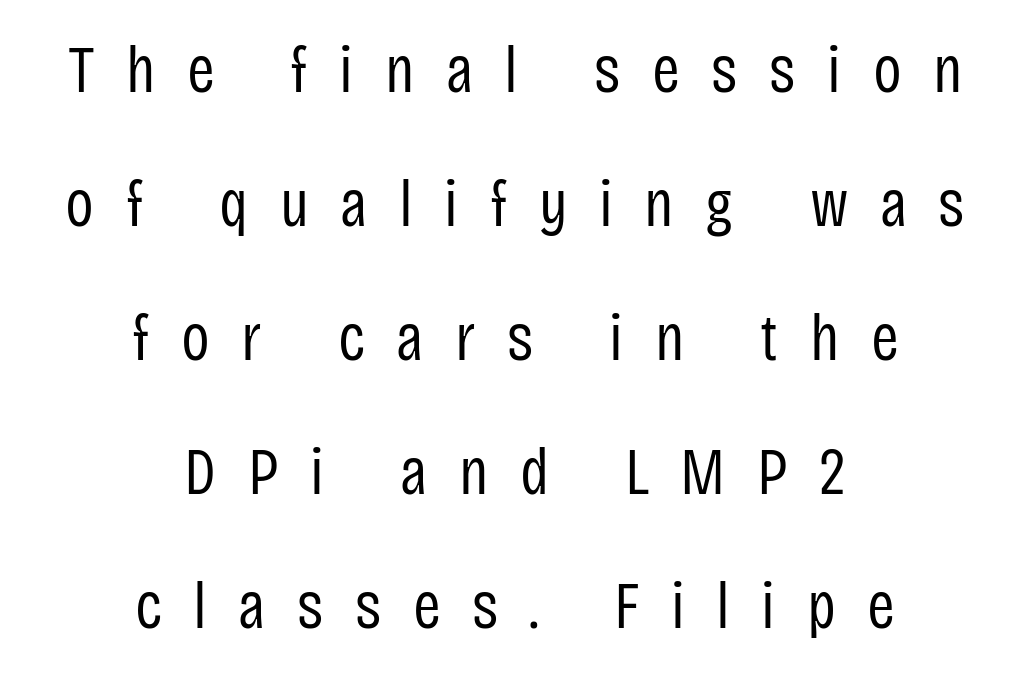
Tall strokes in this sample are plumb rather than angled. You could not count columns in this text — the font is proportionally spaced. Unmarked baselines from the first word to the last. Serifs: no, the terminals of the letterforms are clean. The weight would be labelled regular, book, light, or lighter still. The lines are quadded center.
